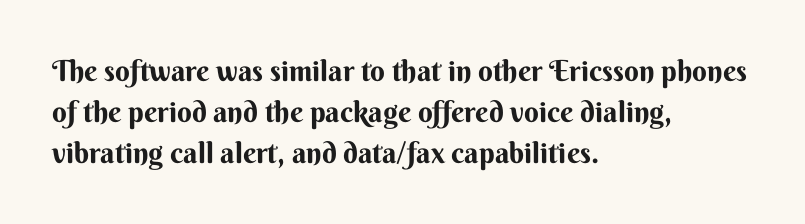
Here the designer chose a conventional face with non-uniform glyph widths. The lines are quadded left. The tracking reads as untouched default to a designer's eye. Rule under the text: the space is simply empty. How would I describe the line gaps? Plain and ordinary. On the weight axis this lands at bold, roughly 700.
